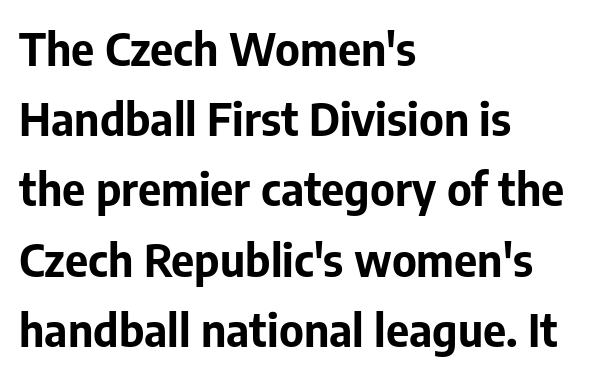
Q: Is the text bold? A: Yes.
Q: Is the text italic (slanted)? A: No, it is upright.
Q: Is the typeface a serif or a sans-serif typeface? A: Sans-serif.
Q: Is the text underlined? A: No.
Q: How is the paragraph aligned? A: Left-aligned.
Q: Is the spacing between letters normal or unusually wide? A: Normal.
Q: Is the spacing between lines tight, normal or loose? A: Normal.
Q: Width (condensed, normal, or wide)? A: Normal.
Q: Stroke contrast? A: Low.
Q: x-height? A: Medium.
Q: Monospaced? A: No.
